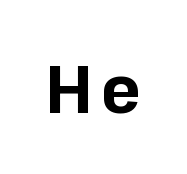
The rendering uses a bold face; every stroke is thick and dark. Honestly, there is no underline to notice here at all. Character widths vary here, with narrow letters taking less room than wide ones. This is sans-serif lettering, the kind often seen on screens and signage. If you drew a line through each stem, it would be perfectly vertical.
